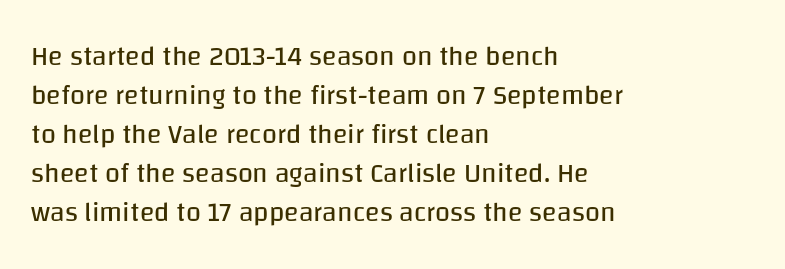
Q: Is the text bold? A: No.
Q: Is the text italic (slanted)? A: No, it is upright.
Q: Is the text underlined? A: No.
Q: How is the paragraph aligned? A: Left-aligned.
Q: Is the spacing between letters normal or unusually wide? A: Normal.
Q: Is the spacing between lines tight, normal or loose? A: Normal.
